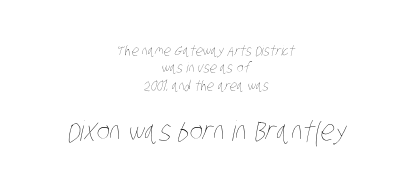
Does the copy run flush right? No — it is centered line by line. Is the type heavy? It reads as light-to-regular instead. Nothing unusual about the tracking: characters are spaced as the font intends. Descender tails drop into unmarked territory. You get the small type first, then a jump to larger type.
